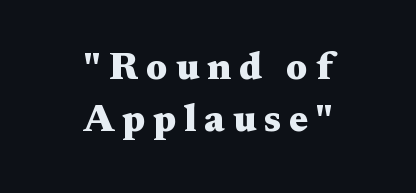
The image shows 38 px heavy, wide serif type, upright; set centered, normal line spacing (1.36x), unusually wide letter spacing (+0.21 em), not underlined; medium stroke contrast and a medium x-height.
